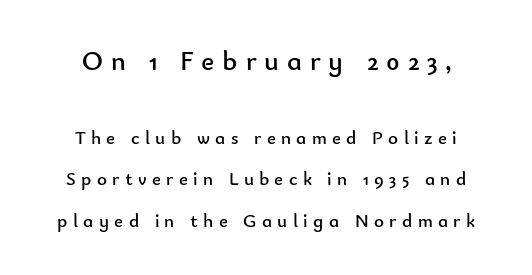
Descender tails drop into unmarked territory. In terms of leading, this rendering errs on the spacious side. The upper block of text is set noticeably larger than the block beneath it. Substantial extra tracking has been applied to these lines. Rendered with straight, roman letterforms.
